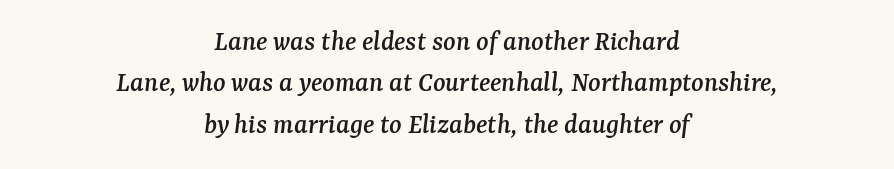
The image shows 29 px serif type, italic (leaning right); set centered, normal line spacing (1.43x), normal letter spacing, not underlined; medium stroke contrast and a medium x-height.
